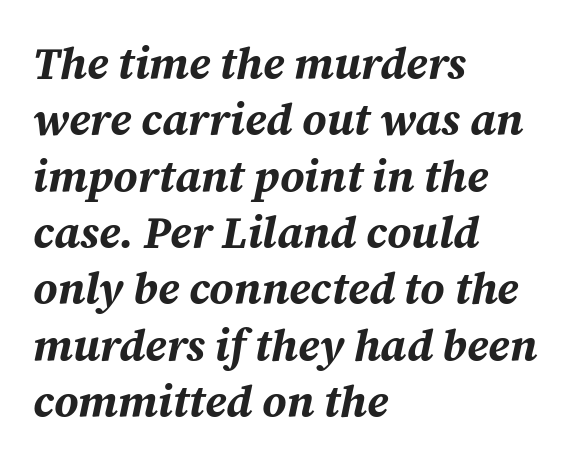
You could call the tracking neutral — neither tight nor loose. Interline gaps are of average width in this sample. Each letter keeps its own natural width here, so spacing adapts to shape. Honestly, there is no underline to notice here at all. Line starts are locked; line ends wander.
